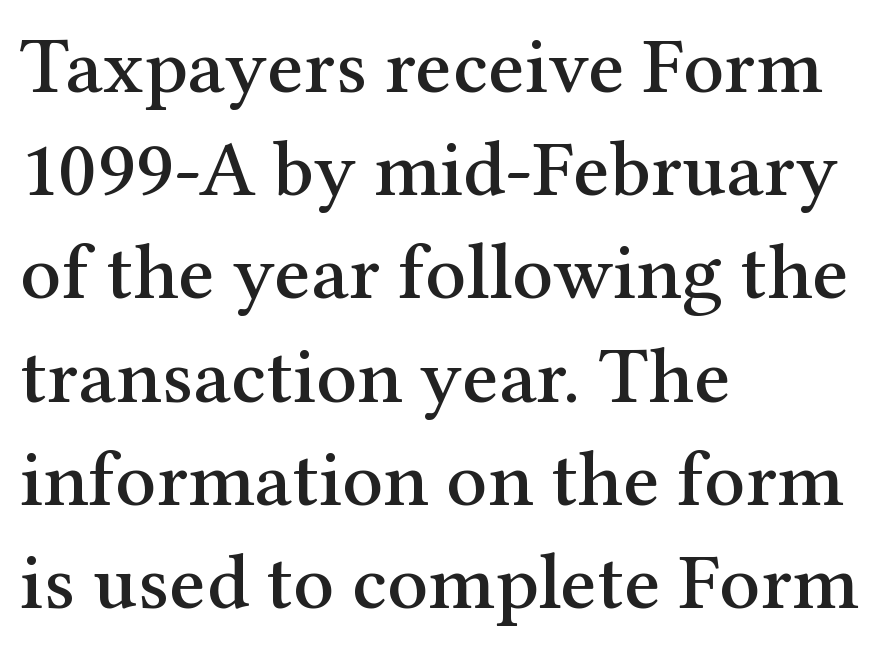
The image shows 80 px serif type, upright; set left-aligned, normal line spacing (1.29x), normal letter spacing, not underlined; medium stroke contrast and a medium x-height.
